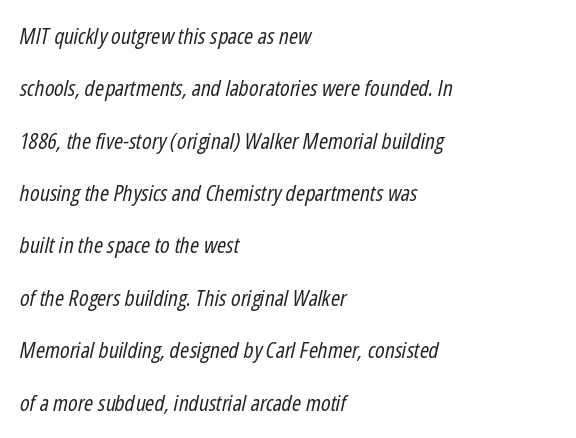
Q: Is the text bold? A: No.
Q: Is the text italic (slanted)? A: Yes, it leans right by about 12 degrees.
Q: Is the text underlined? A: No.
Q: How is the paragraph aligned? A: Left-aligned.
Q: Is the spacing between letters normal or unusually wide? A: Normal.
Q: Is the spacing between lines tight, normal or loose? A: Loose.
